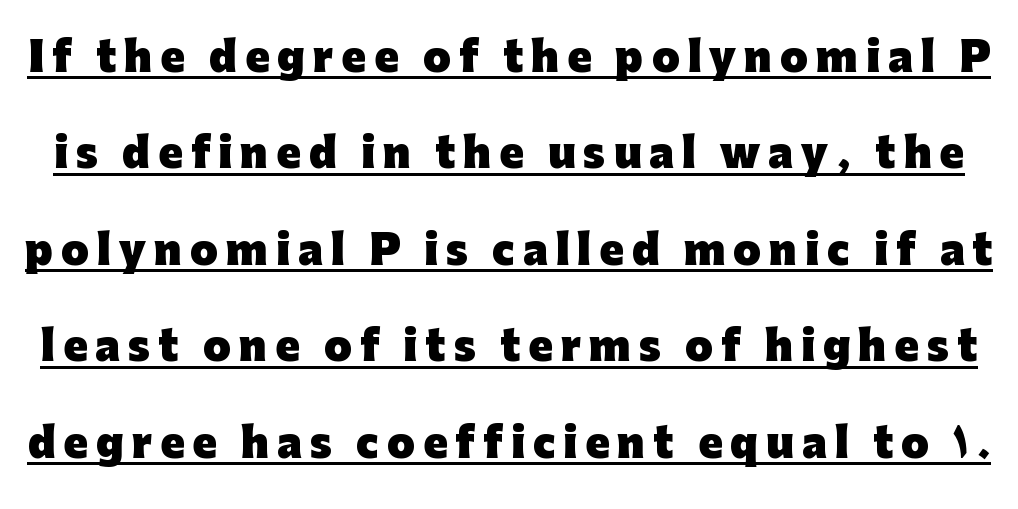
This is underlined copy, the kind a proofreader might mark for attention. Every letter is thick-stroked: bold, no question. The space between consecutive lines is lavish. You could not count columns in this text — the font is proportionally spaced.
